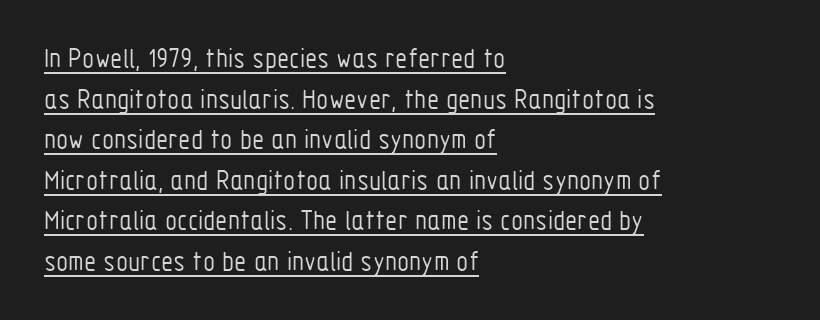
{"serif": "no", "italic": "no", "bold": "no", "weight": "light", "width": "condensed", "stroke_contrast": "low", "x_height": "medium", "monospaced": "no", "underline": "yes", "align": "left", "line_spacing": "normal", "line_spacing_ratio": 1.45, "letter_spacing": "normal", "letter_spacing_em": 0.0, "glyph_px": 28}
